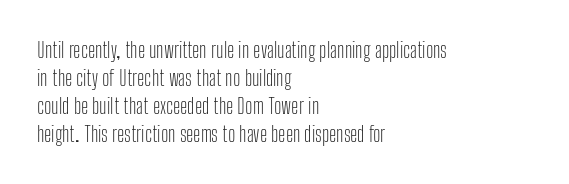
The image shows 21 px text type, upright; set left-aligned, normal line spacing (1.33x), normal letter spacing, not underlined.
